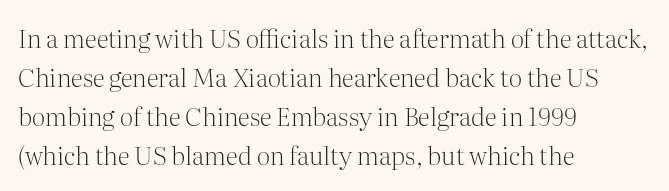
{"italic": "no", "bold": "no", "underline": "no", "align": "left", "line_spacing": "normal", "line_spacing_ratio": 1.56, "letter_spacing": "normal", "letter_spacing_em": 0.0, "glyph_px": 25}
